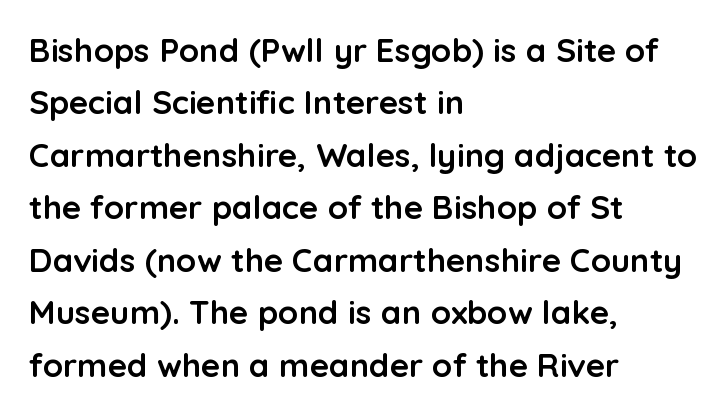
The image shows 33 px semibold sans-serif type, upright; set left-aligned, normal line spacing (1.59x), normal letter spacing, not underlined; low stroke contrast and a medium x-height.
